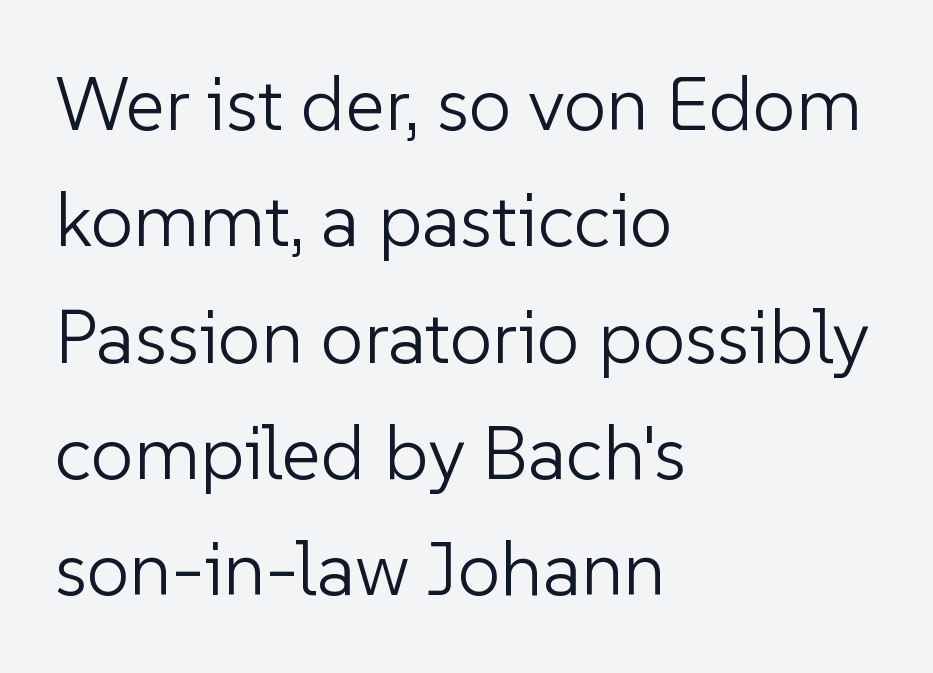
{"serif": "no", "italic": "no", "bold": "no", "weight": "light", "width": "normal", "stroke_contrast": "low", "x_height": "medium", "monospaced": "no", "underline": "no", "align": "left", "line_spacing": "normal", "line_spacing_ratio": 1.53, "letter_spacing": "normal", "letter_spacing_em": 0.0, "glyph_px": 76}
